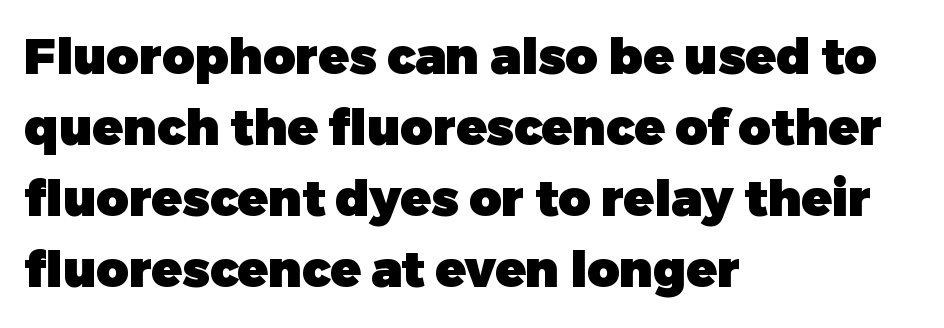
The image shows 50 px heavy sans-serif type, upright; set left-aligned, normal line spacing (1.42x), normal letter spacing, not underlined; low stroke contrast and a medium x-height.
